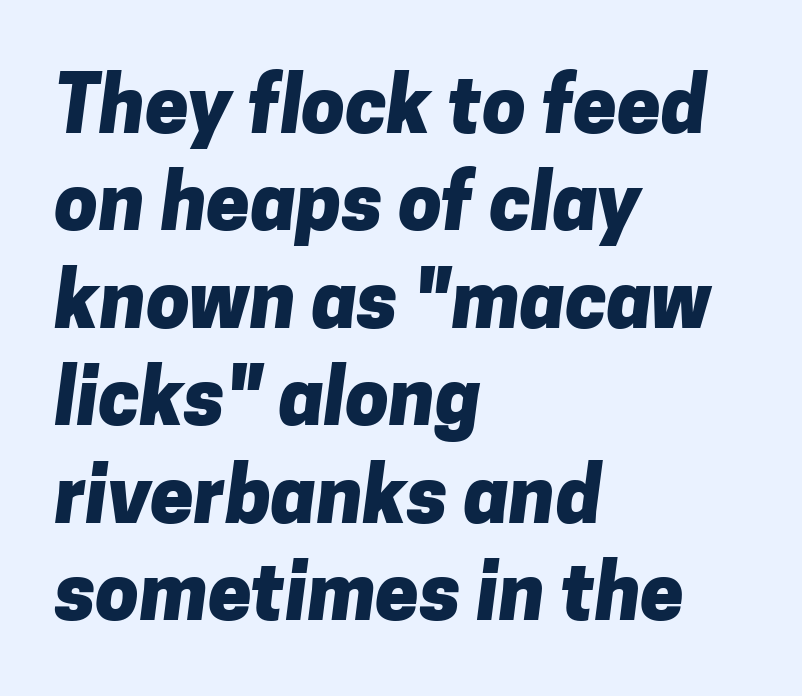
{"serif": "no", "bold": "yes", "weight": "heavy", "width": "normal", "stroke_contrast": "low", "x_height": "medium", "monospaced": "no", "underline": "no", "align": "left", "line_spacing": "normal", "line_spacing_ratio": 1.25, "letter_spacing": "normal", "letter_spacing_em": 0.0, "glyph_px": 78}
